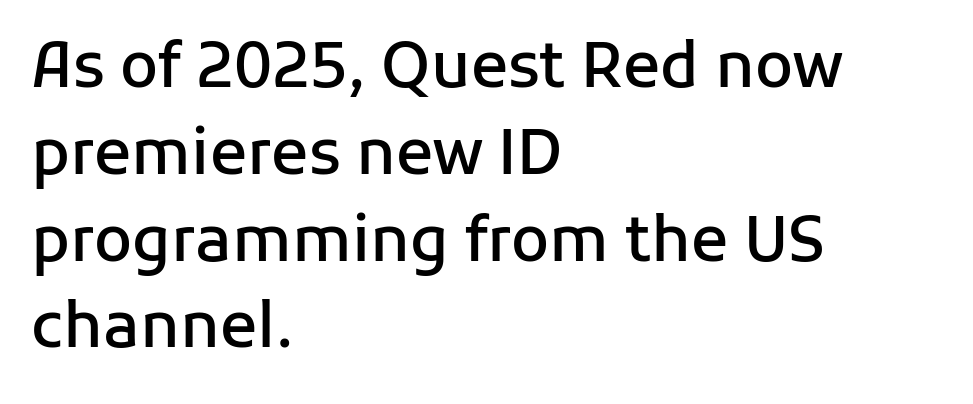
{"serif": "no", "italic": "no", "bold": "semi", "weight": "semibold", "width": "normal", "stroke_contrast": "low", "x_height": "medium", "monospaced": "no", "underline": "no", "align": "left", "line_spacing": "normal", "line_spacing_ratio": 1.4, "letter_spacing": "normal", "letter_spacing_em": 0.0, "glyph_px": 62}
